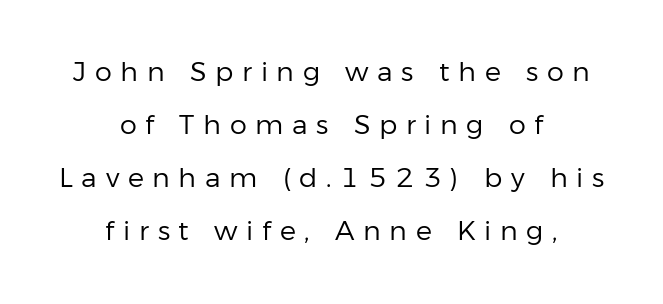
Q: Is the text bold? A: No.
Q: Is the text italic (slanted)? A: No, it is upright.
Q: Is the text underlined? A: No.
Q: How is the paragraph aligned? A: Centered.
Q: Is the spacing between letters normal or unusually wide? A: Unusually wide.
Q: Is the spacing between lines tight, normal or loose? A: Loose.
